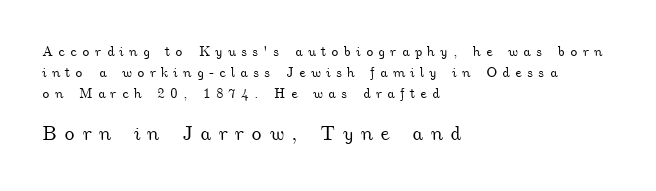
{"underline": "no", "align": "left", "line_spacing": "normal", "line_spacing_ratio": 1.51, "letter_spacing": "wide", "letter_spacing_em": 0.36, "larger_block": "second", "size_ratio": 1.43, "glyph_px": 20}
